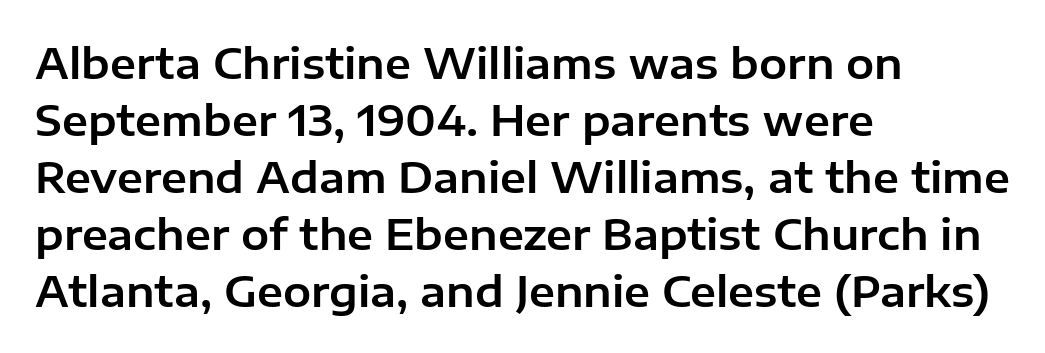
{"serif": "no", "italic": "no", "width": "normal", "stroke_contrast": "low", "x_height": "medium", "monospaced": "no", "underline": "no", "align": "left", "line_spacing": "normal", "line_spacing_ratio": 1.36, "letter_spacing": "normal", "letter_spacing_em": 0.0, "glyph_px": 42}
